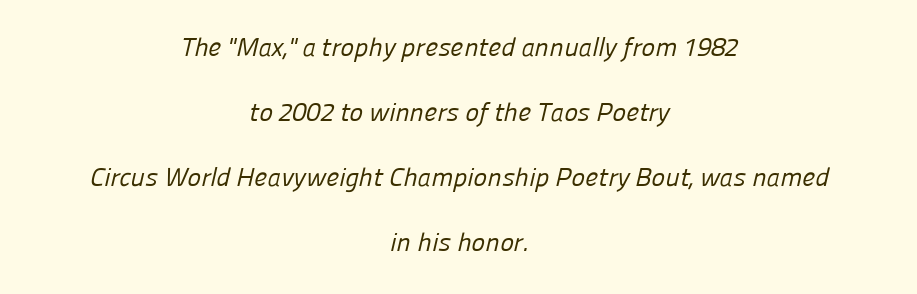
Q: Is the text bold? A: No.
Q: Is the text underlined? A: No.
Q: How is the paragraph aligned? A: Centered.
Q: Is the spacing between letters normal or unusually wide? A: Normal.
Q: Is the spacing between lines tight, normal or loose? A: Loose.
